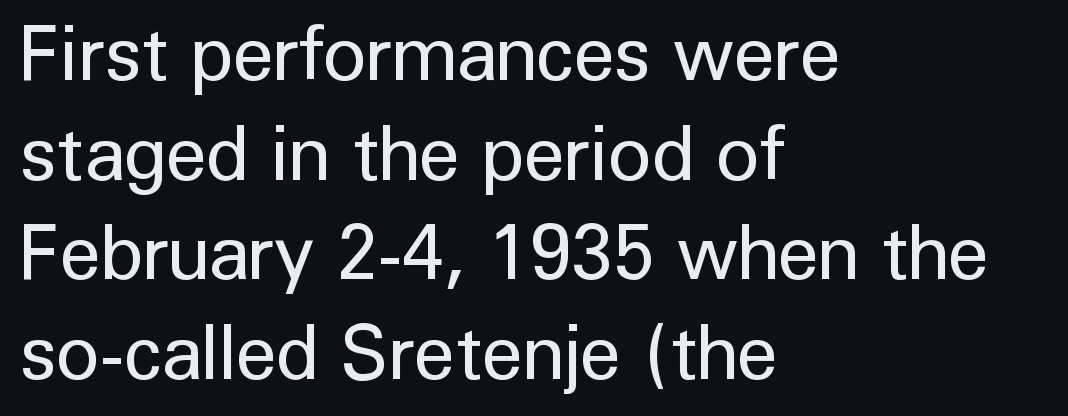
Proportional: the letters do not fall into vertical columns. Decoration check: the copy has no underline. Serif or sans? Sans — the stroke terminals are bare. The axis of the letterforms is exactly vertical. Bold? No — there's no thickening of the strokes.
